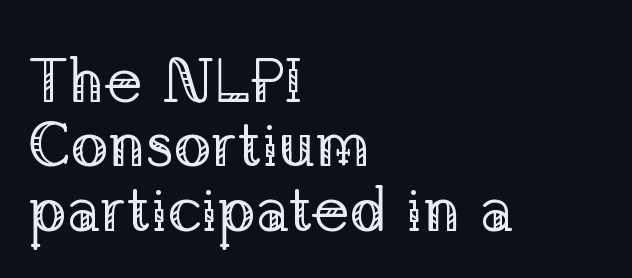
Q: Is the text bold? A: No.
Q: Is the text italic (slanted)? A: No, it is upright.
Q: Is the typeface a serif or a sans-serif typeface? A: Serif.
Q: Is the text underlined? A: No.
Q: How is the paragraph aligned? A: Left-aligned.
Q: Is the spacing between letters normal or unusually wide? A: Normal.
Q: Is the spacing between lines tight, normal or loose? A: Tight.
Q: Width (condensed, normal, or wide)? A: Normal.
Q: Stroke contrast? A: Low.
Q: x-height? A: Medium.
Q: Monospaced? A: No.
